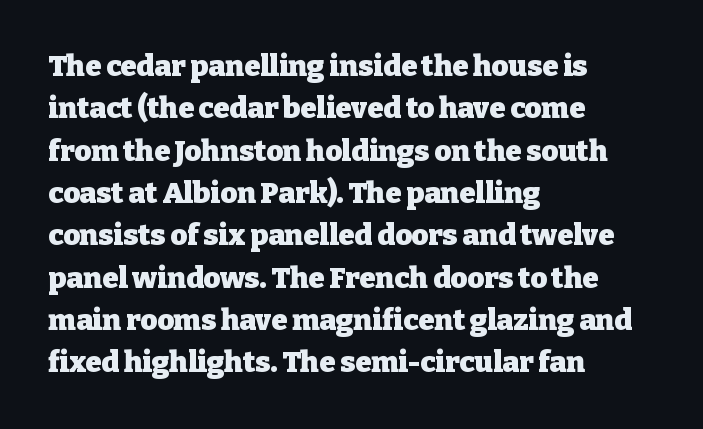
The image shows 29 px heavy serif type, upright; set left-aligned, normal line spacing (1.46x), normal letter spacing, not underlined; low stroke contrast and a medium x-height.
